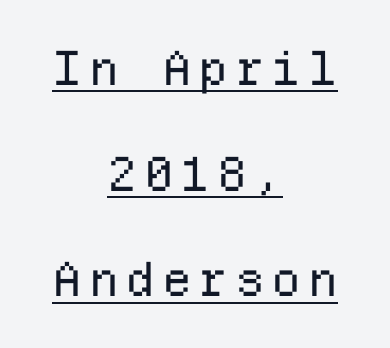
The image shows 47 px regular-weight sans-serif type, upright, monospaced; set centered, loose line spacing (2.25x), underlined; low stroke contrast and a medium x-height.
